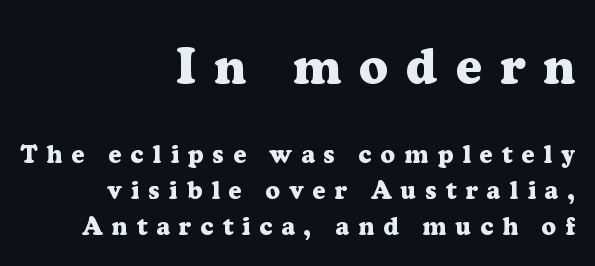
You get the large type first, then a drop to smaller type. Strong, thick strokes mark this as bold type. Italic? Not at all — the glyphs are vertical. In terms of letterform style, serifs are clearly present.
